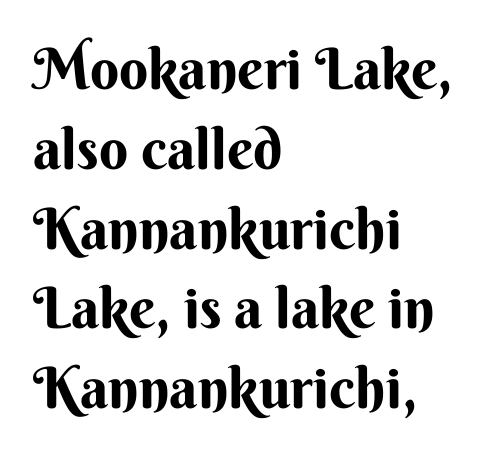
Vertically, the passage feels balanced, rows spaced as you'd expect. These lines are set flush left with a ragged right edge. Each word holds together tightly as a unit, with standard inter-letter gaps. Are there feet on the stems? There aren't — it's a sans. Anything drawn beneath the words? Only blank space. The rendering uses natural spacing where letterforms have individual widths.
